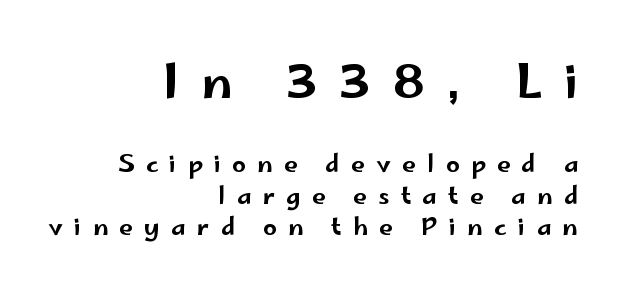
The image shows 47 px wide sans-serif type, upright; set right-aligned, normal line spacing (1.31x), unusually wide letter spacing (+0.47 em), not underlined; the first (top) block is 1.96x larger; low stroke contrast and a small x-height.
